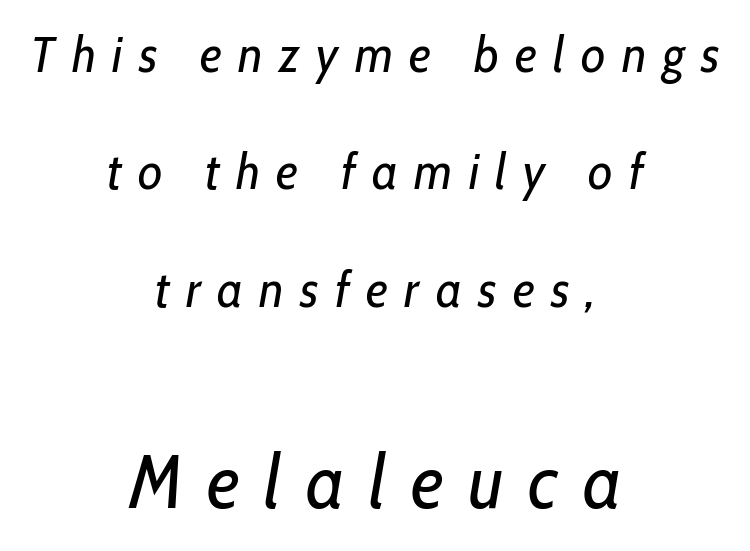
These lines are rendered in a variable-pitch font. One glance says open: line gaps are wider than usual. These two chunks differ in scale, with the bottom chunk taking the larger measure. Stems here are at most as thick as an everyday book face. A student would call this center alignment; a typographer would say set centered. The gap between lines stays unmarked.
